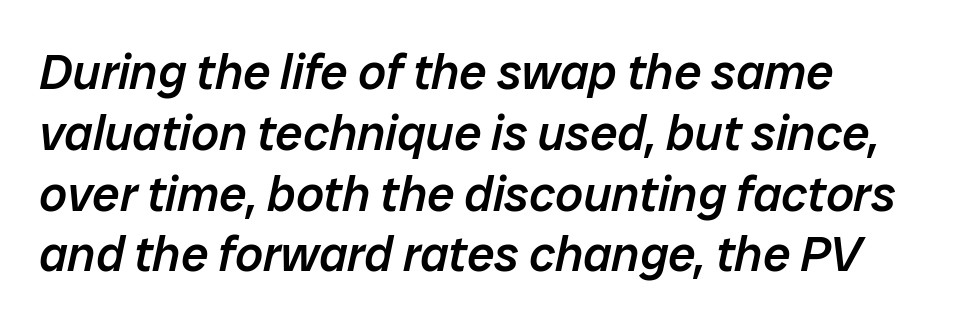
The image shows 49 px semibold type, italic (leaning right); set line spacing 1.24x, normal letter spacing, not underlined; low stroke contrast and a medium x-height.
